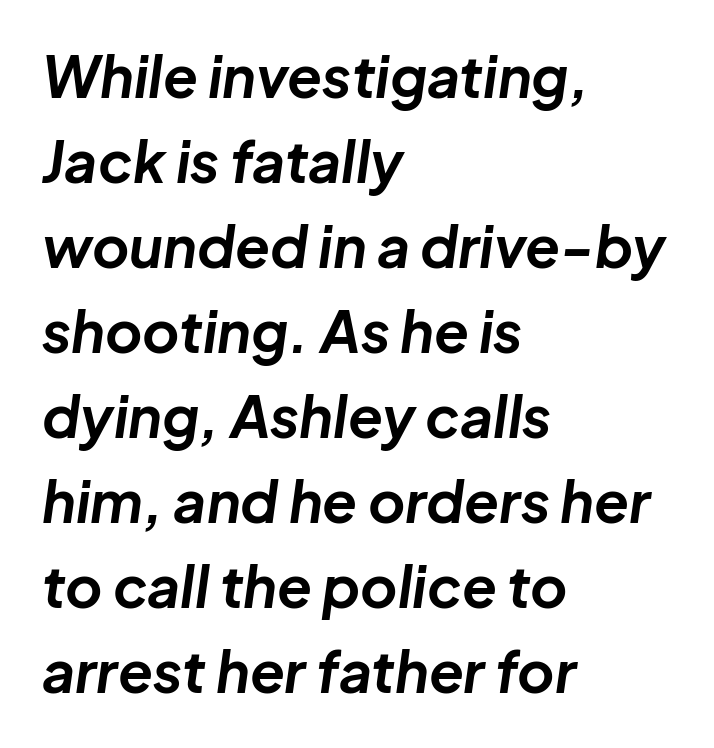
Q: Is the text bold? A: Yes.
Q: Is the text italic (slanted)? A: Yes, it leans right by about 8 degrees.
Q: Is the text underlined? A: No.
Q: How is the paragraph aligned? A: Left-aligned.
Q: Is the spacing between letters normal or unusually wide? A: Normal.
Q: Is the spacing between lines tight, normal or loose? A: Normal.
Q: Width (condensed, normal, or wide)? A: Normal.
Q: Stroke contrast? A: Low.
Q: x-height? A: Medium.
Q: Monospaced? A: No.
